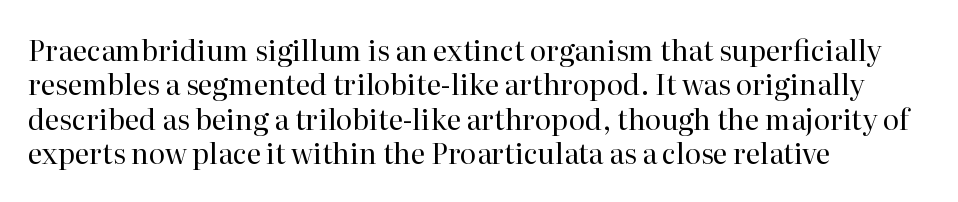
{"serif": "yes", "italic": "no", "bold": "no", "weight": "regular", "width": "normal", "stroke_contrast": "high", "x_height": "medium", "monospaced": "no", "underline": "no", "align": "left", "line_spacing_ratio": 1.23, "letter_spacing": "normal", "letter_spacing_em": 0.0, "glyph_px": 28}
